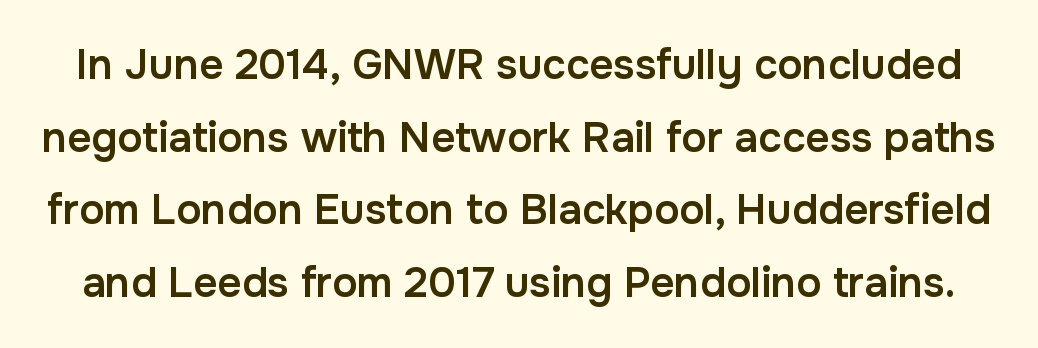
The font is running at a semibold setting, under full bold. Short note: letters normally spaced. This sample uses a sans-serif face. These lines are rendered in a variable-pitch font.
